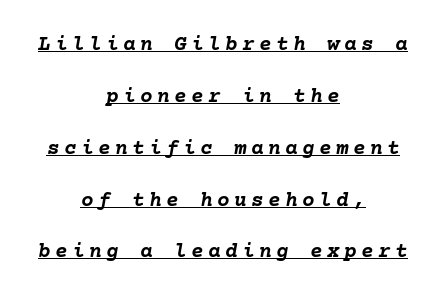
{"italic": "yes", "lean": "right", "slant_degrees": 10, "bold": "yes", "underline": "yes", "align": "center", "line_spacing": "loose", "line_spacing_ratio": 2.47, "letter_spacing": "wide", "letter_spacing_em": 0.21, "glyph_px": 21}
